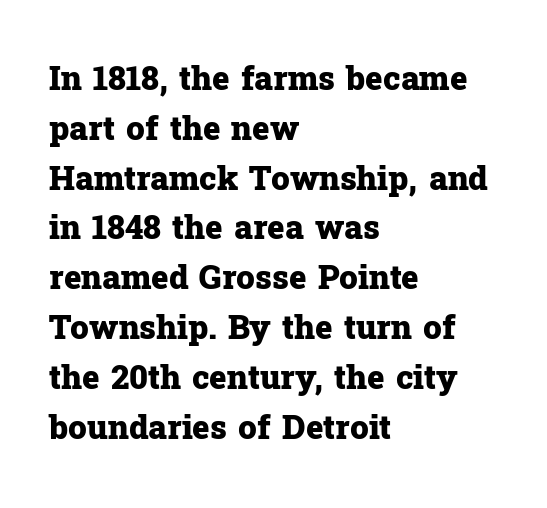
Q: Is the text bold? A: Yes.
Q: Is the text italic (slanted)? A: No, it is upright.
Q: Is the typeface a serif or a sans-serif typeface? A: Serif.
Q: Is the text underlined? A: No.
Q: How is the paragraph aligned? A: Left-aligned.
Q: Is the spacing between letters normal or unusually wide? A: Normal.
Q: Is the spacing between lines tight, normal or loose? A: Normal.
Q: Width (condensed, normal, or wide)? A: Normal.
Q: Stroke contrast? A: Low.
Q: x-height? A: Medium.
Q: Monospaced? A: No.
